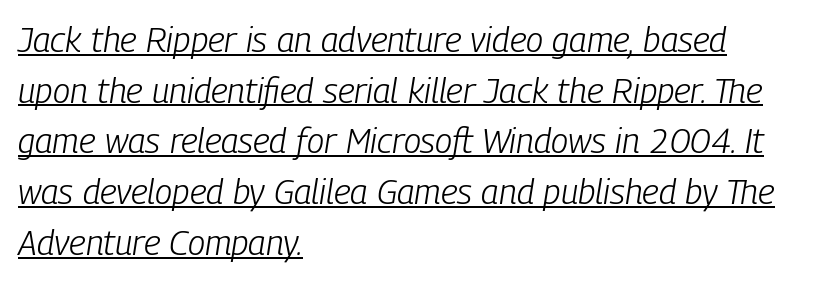
Characters follow at the spacing the type designer built in. Every row of glyphs begins at an identical x-position on the left. Proportional: the letters do not fall into vertical columns. Leading: standard. The typeface has the unassuming heft of standard copy or less. Honestly, the underline is the first thing you notice here.
